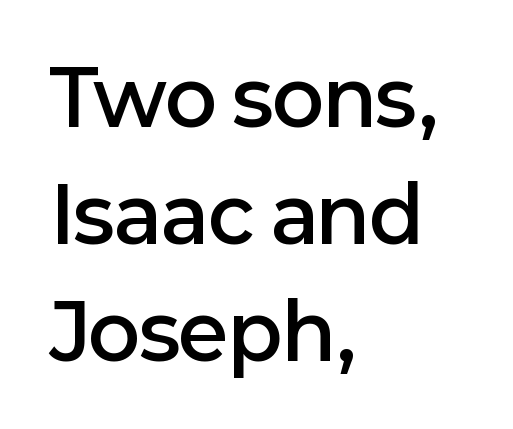
The image shows 77 px semibold sans-serif type, upright; set left-aligned, normal line spacing (1.52x), normal letter spacing, not underlined; low stroke contrast and a medium x-height.
